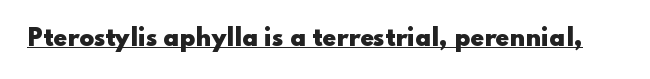
The image shows 22 px bold type, upright; set normal letter spacing, underlined.
